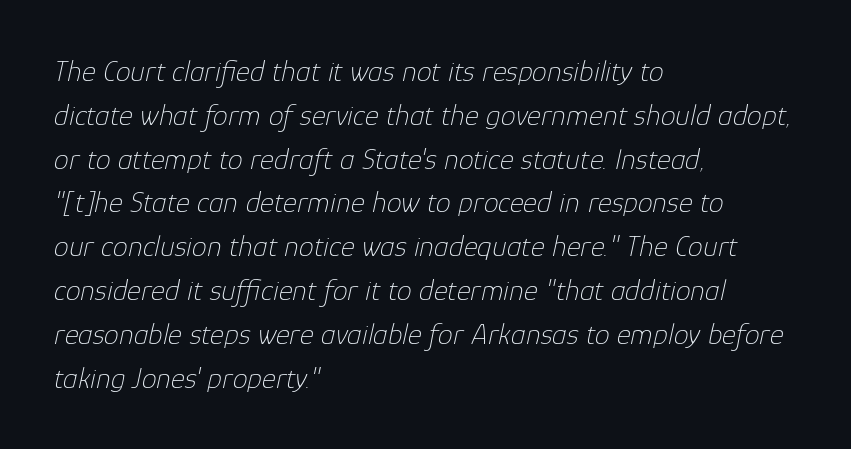
{"italic": "yes", "lean": "right", "slant_degrees": 12, "bold": "no", "weight": "thin", "width": "normal", "stroke_contrast": "low", "x_height": "medium", "monospaced": "no", "underline": "no", "align": "left", "line_spacing": "normal", "line_spacing_ratio": 1.46, "letter_spacing": "normal", "letter_spacing_em": 0.0, "glyph_px": 30}
